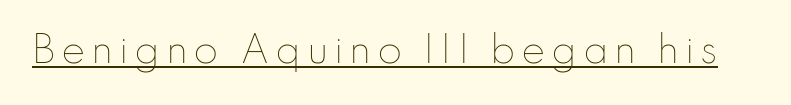
Q: Is the text bold? A: No.
Q: Is the text italic (slanted)? A: No, it is upright.
Q: Is the text underlined? A: Yes.
Q: Width (condensed, normal, or wide)? A: Normal.
Q: Stroke contrast? A: Low.
Q: x-height? A: Small.
Q: Monospaced? A: No.
